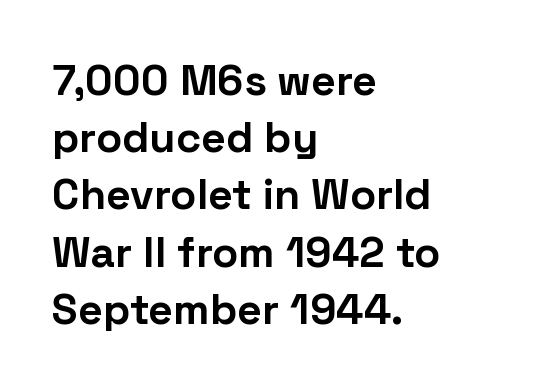
{"serif": "no", "italic": "no", "bold": "yes", "weight": "bold", "width": "normal", "stroke_contrast": "low", "x_height": "medium", "monospaced": "no", "underline": "no", "align": "left", "line_spacing": "normal", "line_spacing_ratio": 1.33, "letter_spacing": "normal", "letter_spacing_em": 0.0, "glyph_px": 43}
